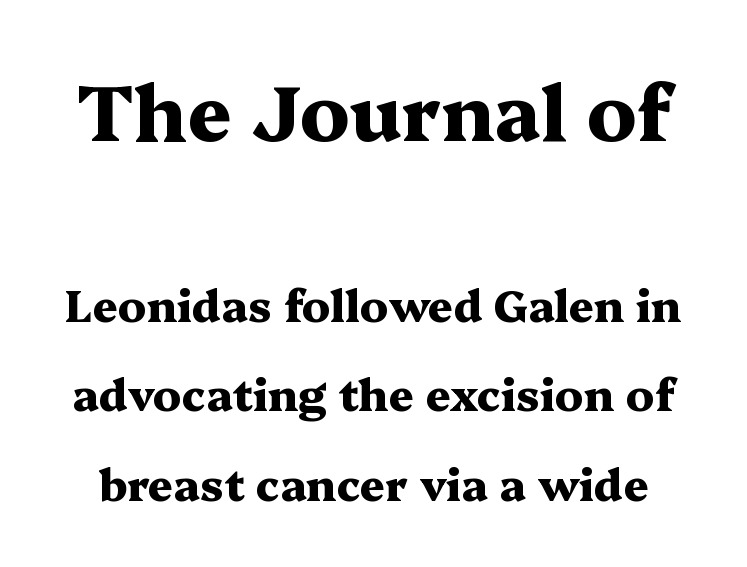
Q: Is the text bold? A: Yes.
Q: Is the text italic (slanted)? A: No, it is upright.
Q: Is the typeface a serif or a sans-serif typeface? A: Serif.
Q: Is the text underlined? A: No.
Q: Is the spacing between letters normal or unusually wide? A: Normal.
Q: Is the spacing between lines tight, normal or loose? A: Loose.
Q: Which block of text is set in a larger size, the first (top) or the second (bottom)? A: The first (top) one.
Q: Width (condensed, normal, or wide)? A: Wide.
Q: Stroke contrast? A: Medium.
Q: x-height? A: Medium.
Q: Monospaced? A: No.
